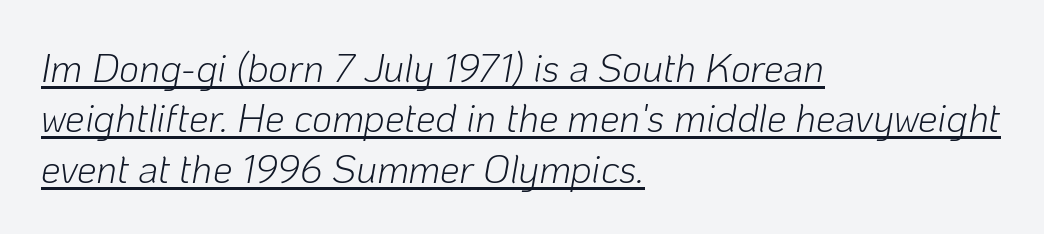
Summary of weight: not heavy and not bold. Somebody hit Ctrl+U on this one — the words are underlined. Notice how the stems are inclined rather than vertical — that's the hallmark of italics. The face used here is rendered with its standard letterfit.
